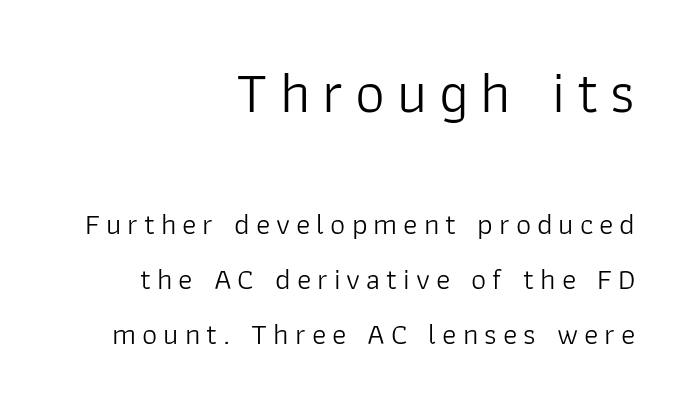
Q: Is the text bold? A: No.
Q: Is the text italic (slanted)? A: No, it is upright.
Q: Is the typeface a serif or a sans-serif typeface? A: Sans-serif.
Q: Is the text underlined? A: No.
Q: How is the paragraph aligned? A: Right-aligned.
Q: Is the spacing between letters normal or unusually wide? A: Unusually wide.
Q: Which block of text is set in a larger size, the first (top) or the second (bottom)? A: The first (top) one.
Q: Width (condensed, normal, or wide)? A: Normal.
Q: Stroke contrast? A: Low.
Q: x-height? A: Medium.
Q: Monospaced? A: No.
